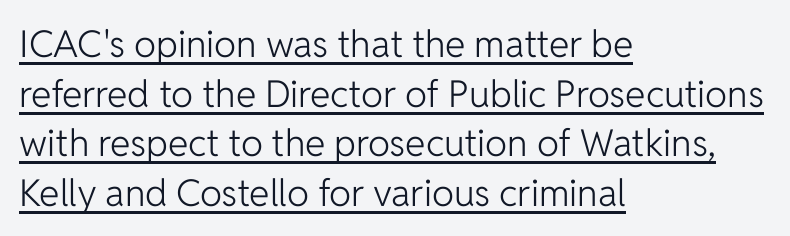
Between one letter and the next there's only the usual sliver of space. The font family rendered here belongs to the sans-serif group. Think of a printed novel: that variable character pitch is what you see here. In designer terms, the underline attribute is active on this setting. The ragged edge is on the right, which tells us the setting is flush left. Stroke thickness stays within the range of a standard reading face or lighter.
